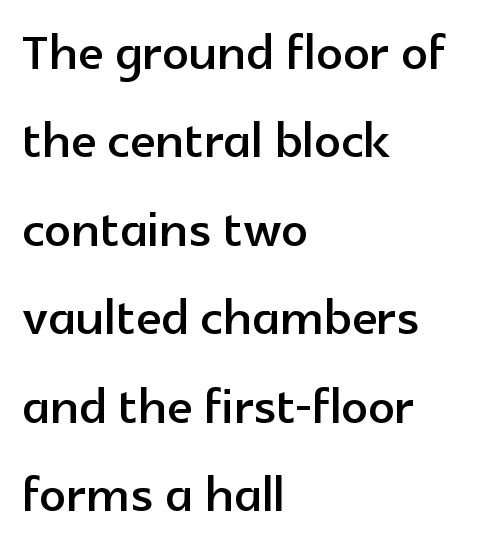
{"serif": "no", "italic": "no", "width": "normal", "x_height": "medium", "monospaced": "no", "underline": "no", "align": "left", "line_spacing": "normal", "line_spacing_ratio": 1.34, "letter_spacing": "normal", "letter_spacing_em": 0.0, "glyph_px": 66}
